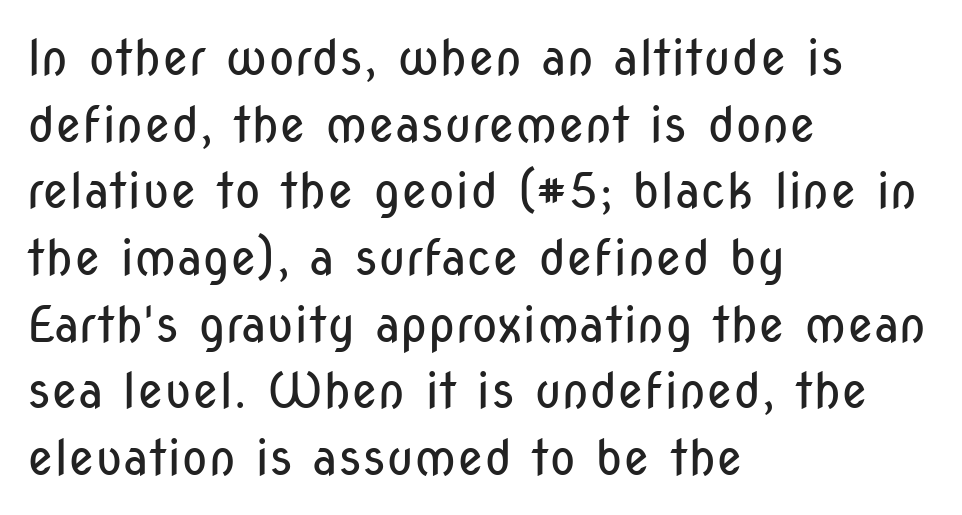
Q: Is the text bold? A: No.
Q: Is the text italic (slanted)? A: No, it is upright.
Q: Is the typeface a serif or a sans-serif typeface? A: Sans-serif.
Q: Is the text underlined? A: No.
Q: How is the paragraph aligned? A: Left-aligned.
Q: Is the spacing between letters normal or unusually wide? A: Normal.
Q: Is the spacing between lines tight, normal or loose? A: Normal.
Q: Width (condensed, normal, or wide)? A: Condensed.
Q: Stroke contrast? A: Low.
Q: x-height? A: Medium.
Q: Monospaced? A: No.
